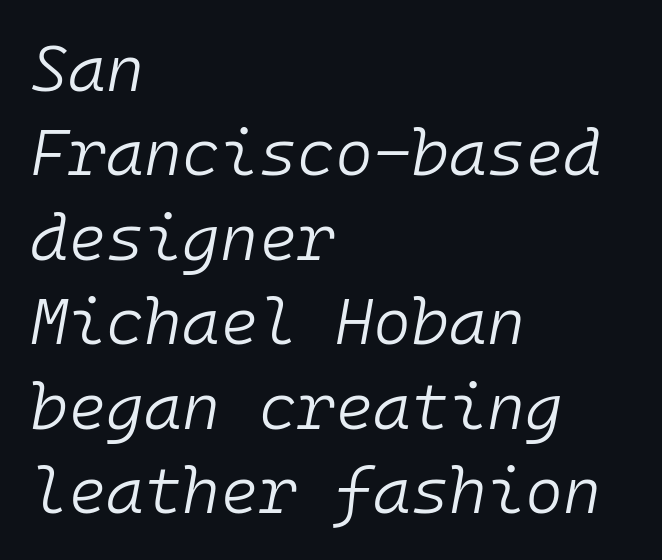
{"italic": "yes", "lean": "right", "slant_degrees": 10, "bold": "no", "weight": "light", "width": "normal", "stroke_contrast": "low", "x_height": "medium", "monospaced": "yes", "underline": "no", "align": "left", "line_spacing": "normal", "line_spacing_ratio": 1.3, "letter_spacing": "normal", "letter_spacing_em": 0.0, "glyph_px": 65}
